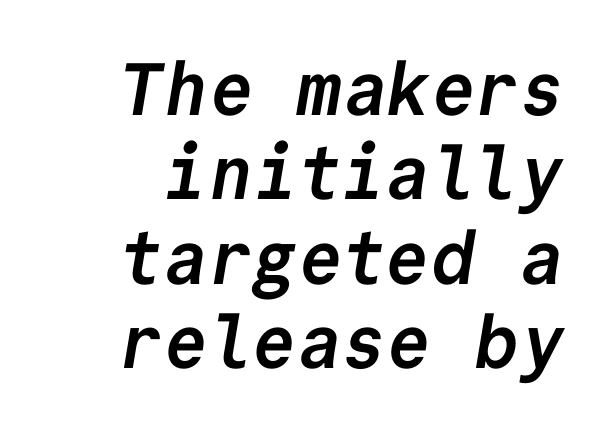
Q: Is the text bold? A: Yes.
Q: Is the typeface a serif or a sans-serif typeface? A: Sans-serif.
Q: Is the text underlined? A: No.
Q: Is the spacing between letters normal or unusually wide? A: Normal.
Q: Is the spacing between lines tight, normal or loose? A: Tight.
Q: Width (condensed, normal, or wide)? A: Normal.
Q: Stroke contrast? A: Low.
Q: x-height? A: Medium.
Q: Monospaced? A: Yes.
